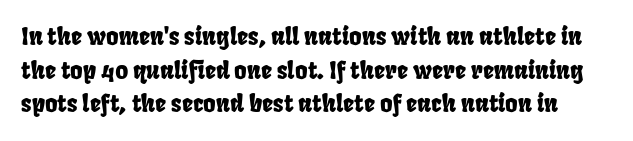
{"underline": "no", "line_spacing": "normal", "line_spacing_ratio": 1.4, "letter_spacing": "normal", "letter_spacing_em": 0.0, "glyph_px": 24}
